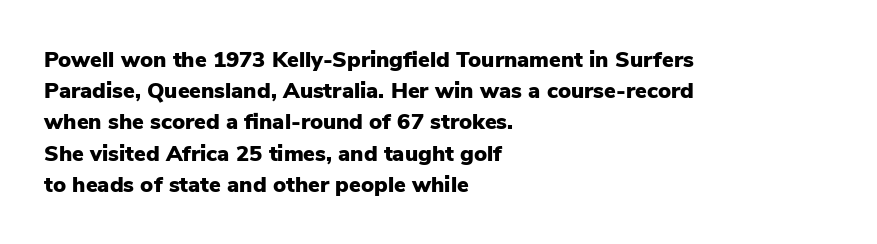
In CSS terms this would be text-align: left. Baseline-to-baseline distance is the conventional proportion of letter height. Notice how the stems are strictly vertical — no italics here. The space beneath each line is pristine and unruled. Spacing between characters is what you'd get straight out of the box. The passage shown is emphatically bold.
